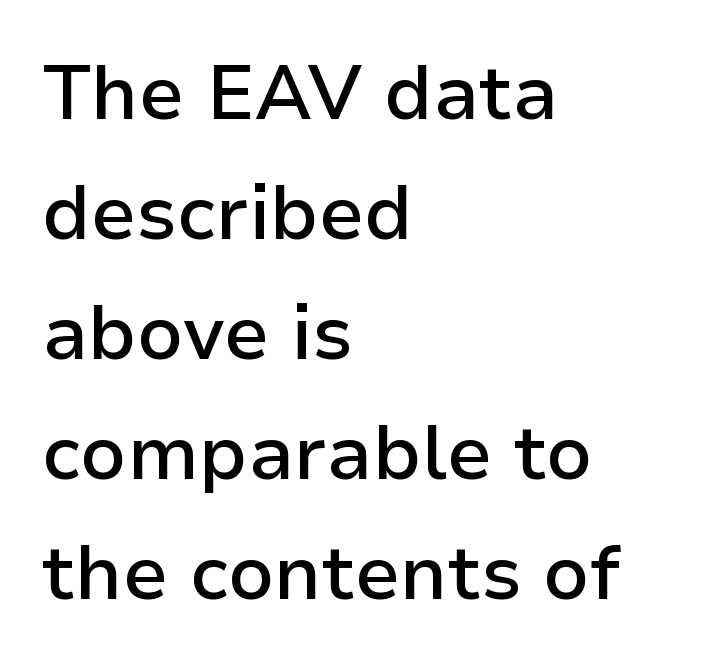
Q: Is the text bold? A: Semi-bold.
Q: Is the text italic (slanted)? A: No, it is upright.
Q: Is the typeface a serif or a sans-serif typeface? A: Sans-serif.
Q: Is the text underlined? A: No.
Q: How is the paragraph aligned? A: Left-aligned.
Q: Is the spacing between letters normal or unusually wide? A: Normal.
Q: Is the spacing between lines tight, normal or loose? A: Normal.
Q: Width (condensed, normal, or wide)? A: Normal.
Q: Stroke contrast? A: Low.
Q: x-height? A: Medium.
Q: Monospaced? A: No.
